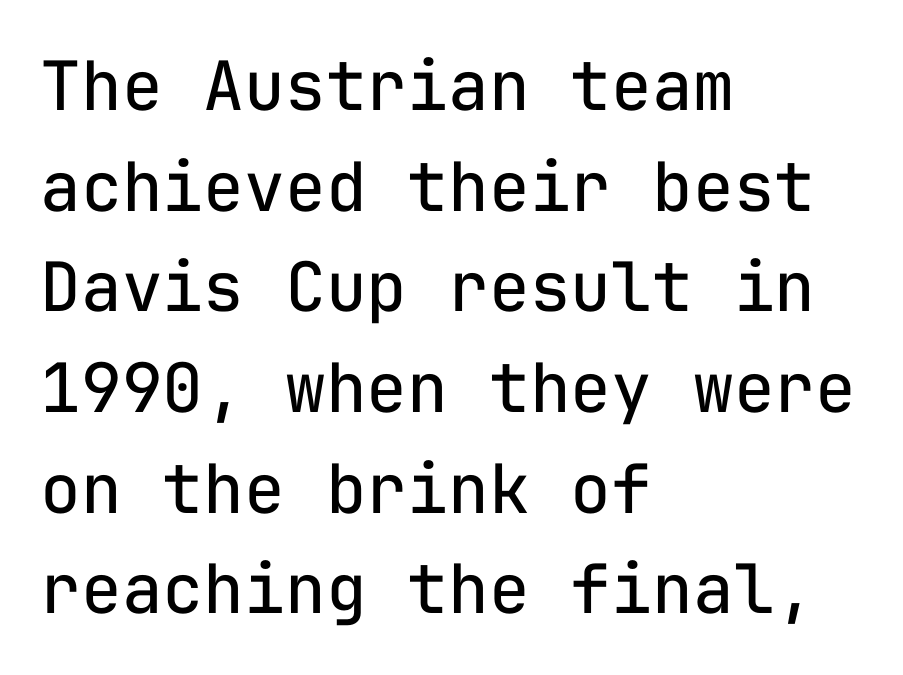
The image shows 68 px regular-weight sans-serif type, upright, monospaced; set left-aligned, normal line spacing (1.48x), normal letter spacing, not underlined; low stroke contrast and a medium x-height.
